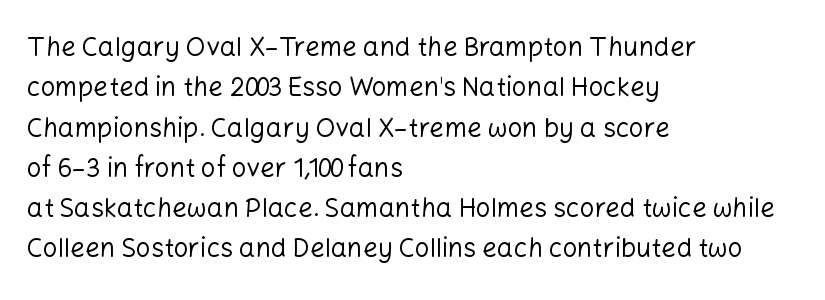
Q: Is the text bold? A: No.
Q: Is the text italic (slanted)? A: No, it is upright.
Q: Is the text underlined? A: No.
Q: How is the paragraph aligned? A: Left-aligned.
Q: Is the spacing between letters normal or unusually wide? A: Normal.
Q: Is the spacing between lines tight, normal or loose? A: Normal.
